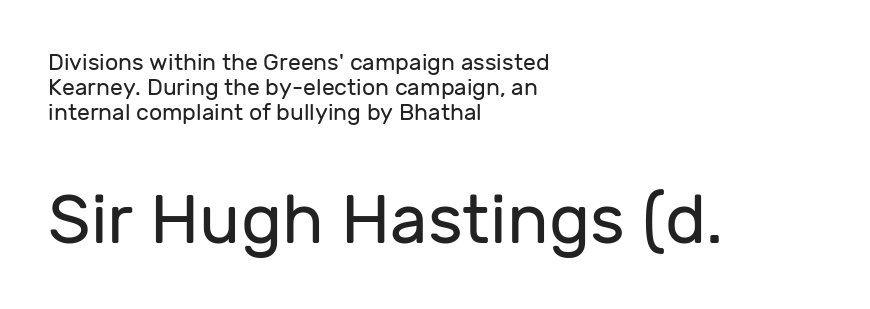
The face used here is a sans, in the tradition of grotesques and geometrics. Caption: multi-line text, flush left, ragged right. Weight: regular or lighter. Quick note: not italic, upright. This sample trades vertical openness for compactness between lines.
